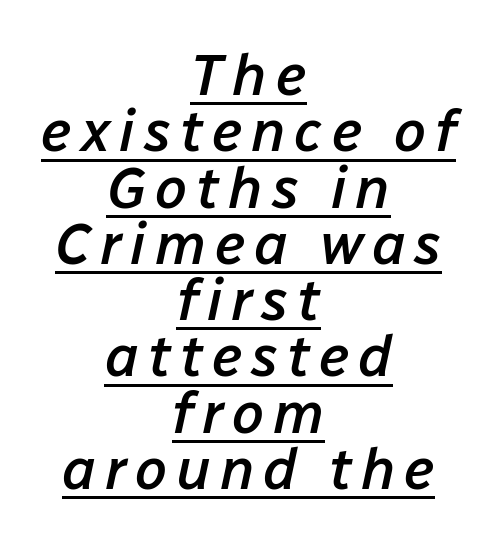
{"italic": "yes", "lean": "right", "slant_degrees": 12, "bold": "semi", "weight": "semibold", "width": "normal", "stroke_contrast": "low", "x_height": "medium", "monospaced": "no", "underline": "yes", "align": "center", "line_spacing": "tight", "line_spacing_ratio": 0.97, "glyph_px": 58}
